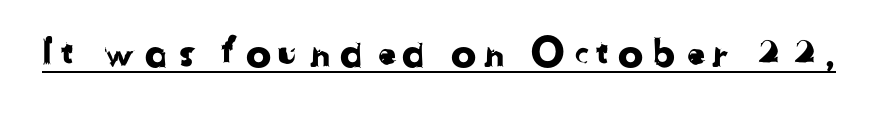
To sum up the face: it is a sans, with no serifs. Underlining? Definitely there. Each letter keeps its own natural width here, so spacing adapts to shape.
